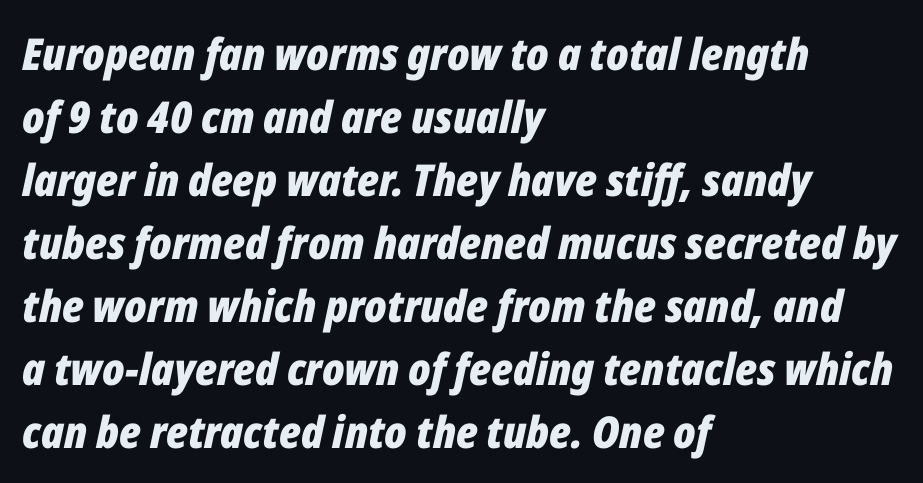
The image shows 44 px bold, condensed type, italic (leaning right); set left-aligned, normal line spacing (1.43x), normal letter spacing, not underlined; low stroke contrast and a medium x-height.
